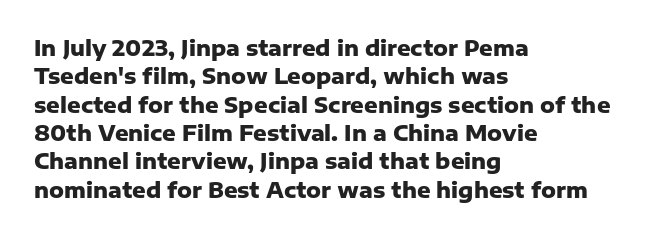
{"italic": "no", "bold": "yes", "underline": "no", "align": "left", "line_spacing": "normal", "line_spacing_ratio": 1.35, "letter_spacing": "normal", "letter_spacing_em": 0.0, "glyph_px": 21}
